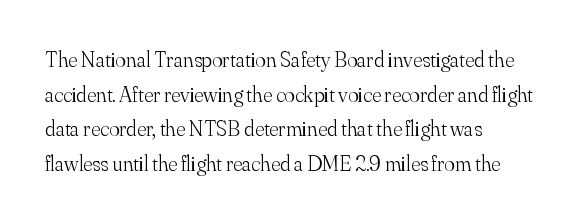
Which margin do the lines hug? The left one — the right edge is uneven. This is roman type, the default non-slanted kind. Summary of vertical rhythm: regular, with standard interline spacing. These glyphs show unthickened strokes, regular width or finer. The rendering keeps characters at their native spacing. The gap between lines stays unmarked.
